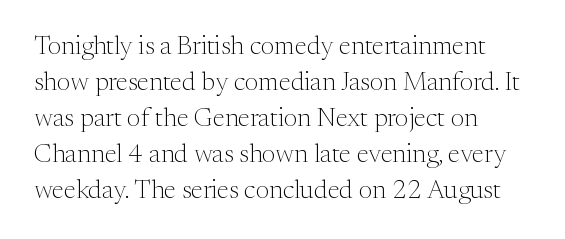
The characters are drawn with everyday or finer stroke widths. Line beginnings align vertically; line endings do not. Rule under the text: the space is simply empty. Words appear dense and cohesive because spacing is normal. Whoever set this chose a conventional vertical rhythm. Rendered with straight, roman letterforms.
